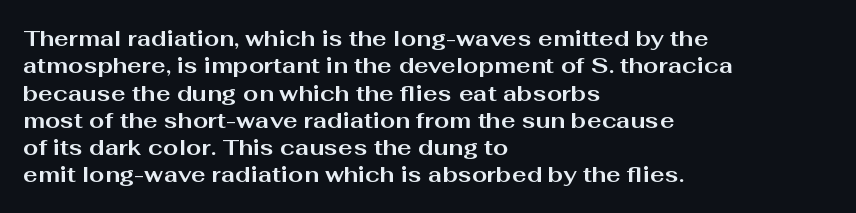
{"italic": "no", "bold": "yes", "underline": "no", "align": "left", "line_spacing_ratio": 1.24, "letter_spacing": "normal", "letter_spacing_em": 0.0, "glyph_px": 22}
